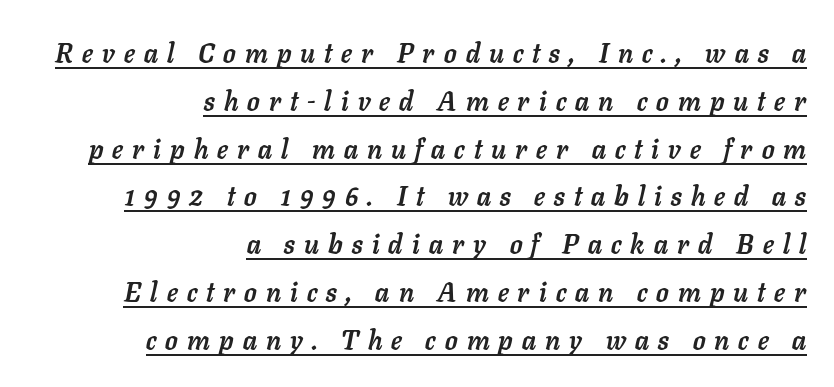
The image shows 27 px bold type, italic (leaning right); set right-aligned, line spacing 1.77x, unusually wide letter spacing (+0.34 em), underlined.
